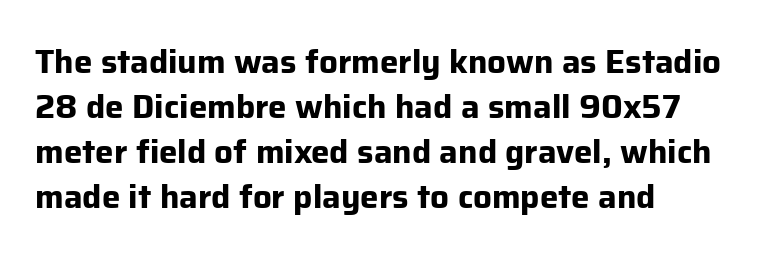
{"serif": "no", "italic": "no", "bold": "yes", "weight": "bold", "width": "normal", "stroke_contrast": "low", "x_height": "medium", "monospaced": "no", "underline": "no", "align": "left", "line_spacing": "normal", "line_spacing_ratio": 1.36, "letter_spacing": "normal", "letter_spacing_em": 0.0, "glyph_px": 33}
